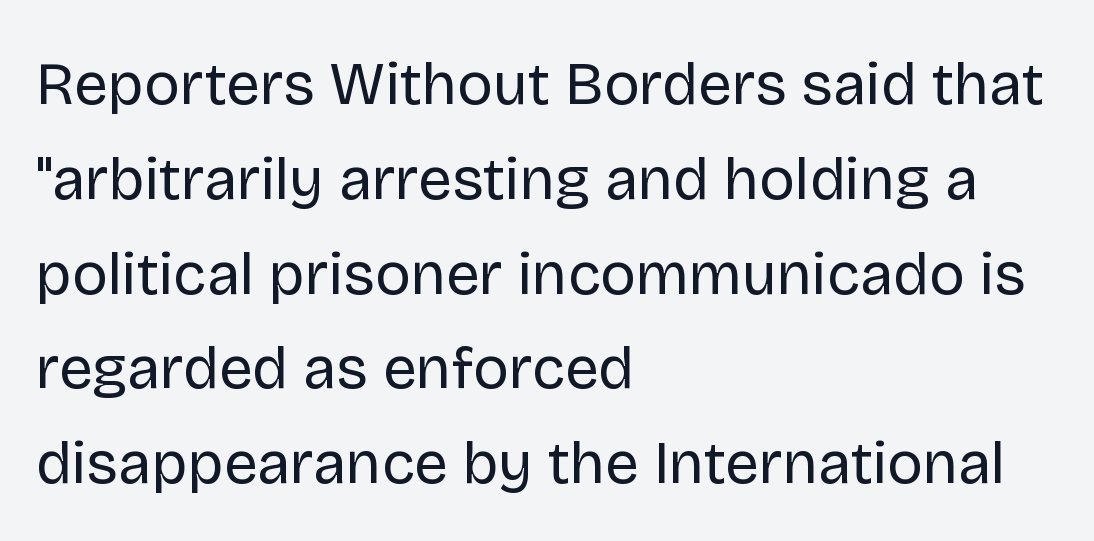
The image shows 60 px regular-weight sans-serif type, upright; set left-aligned, normal line spacing (1.58x), normal letter spacing, not underlined; low stroke contrast and a large x-height.
